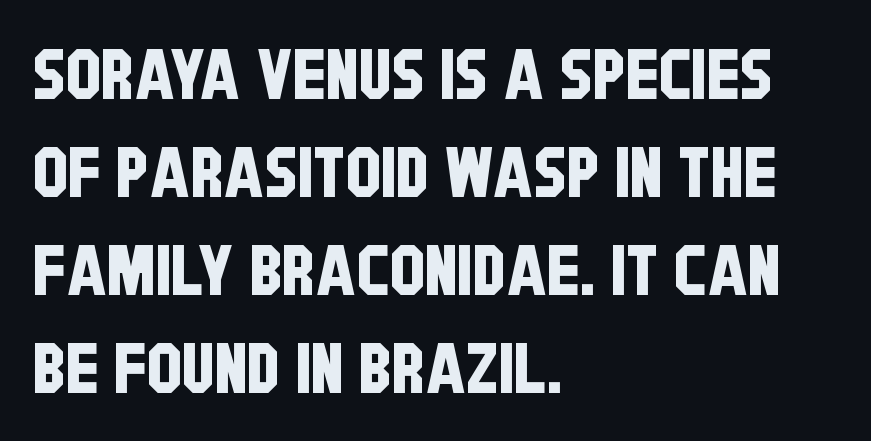
{"serif": "no", "width": "condensed", "stroke_contrast": "low", "x_height": "large", "monospaced": "no", "underline": "no", "align": "left", "line_spacing": "normal", "line_spacing_ratio": 1.4, "letter_spacing": "normal", "letter_spacing_em": 0.0, "glyph_px": 70}
